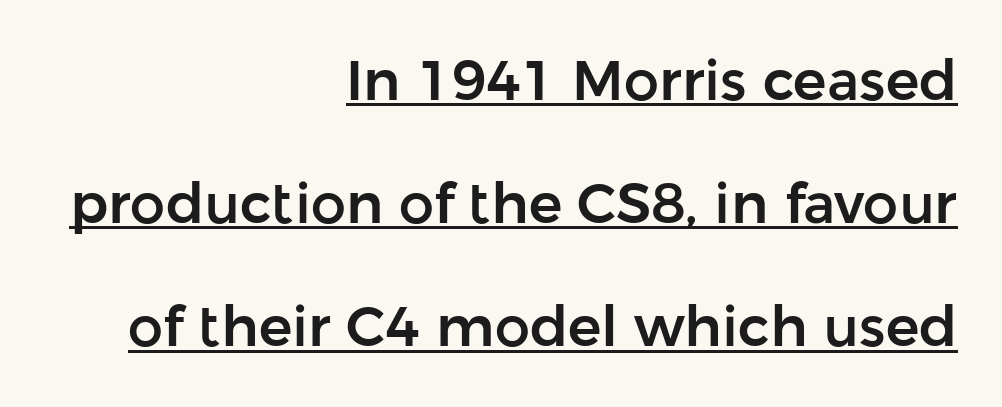
The text was rendered using a sans face with plain stroke endings. You can tell it's not italic because the verticals are truly vertical. The rendering uses natural spacing where letterforms have individual widths. Typeset ragged left — the right edge is the straight one. Between one letter and the next there's only the usual sliver of space.
